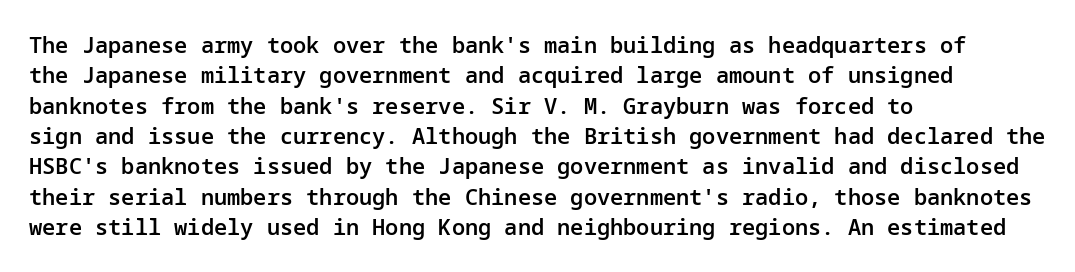
Q: Is the text bold? A: Semi-bold.
Q: Is the text italic (slanted)? A: No, it is upright.
Q: Is the text underlined? A: No.
Q: How is the paragraph aligned? A: Left-aligned.
Q: Is the spacing between letters normal or unusually wide? A: Normal.
Q: Is the spacing between lines tight, normal or loose? A: Normal.
